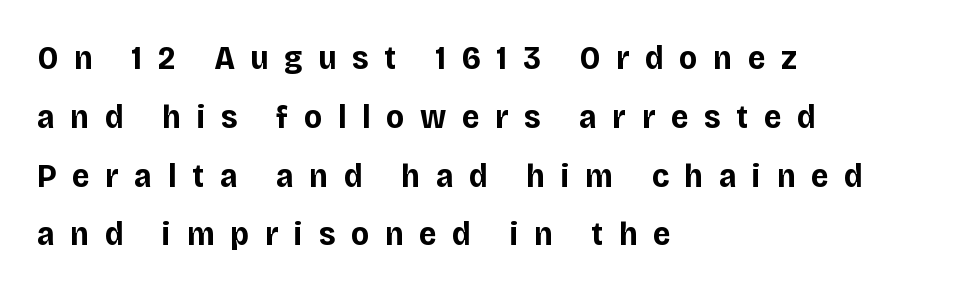
Line starts are locked; line ends wander. Note the varied advance widths — an 'i' is clearly narrower than an 'm'. Strong, thick strokes mark this as bold type. This is sans-serif lettering, the kind often seen on screens and signage. Rendered with straight, roman letterforms. Glyph-to-glyph distance is far greater than everyday printed text.
